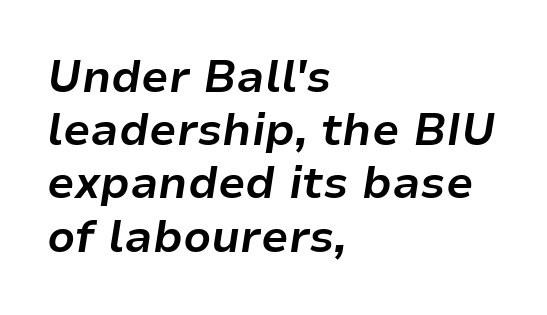
Rendered with sloped, italic letterforms. In CSS terms this would be text-align: left. Nobody touched the tracking dial on this one. The face used here has the dense, thick strokes of a bold. Descenders are the only things crossing below the line.
